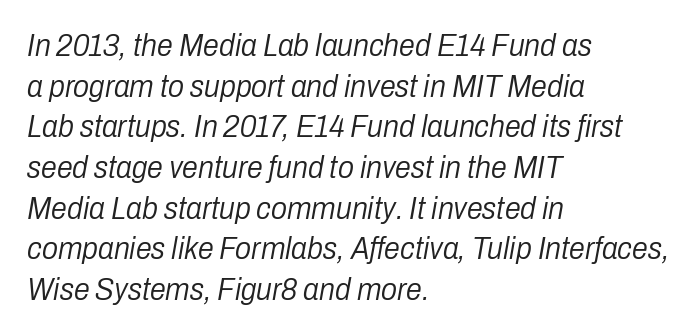
Compared with typical body copy, the letter spacing here is the same. Line spacing here is normal. Is this a fixed-width face? No — the glyphs have proportional, varying widths. Slant detected: the letters are inclined. Notice how the passage keeps a crisp vertical edge on the left only. Honestly, there is no underline to notice here at all.
